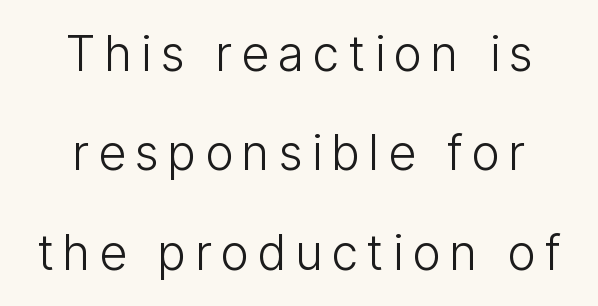
{"serif": "no", "italic": "no", "bold": "no", "weight": "light", "width": "condensed", "stroke_contrast": "low", "x_height": "medium", "monospaced": "no", "underline": "no", "align": "center", "line_spacing": "loose", "line_spacing_ratio": 2.07, "letter_spacing": "wide", "letter_spacing_em": 0.21, "glyph_px": 48}
